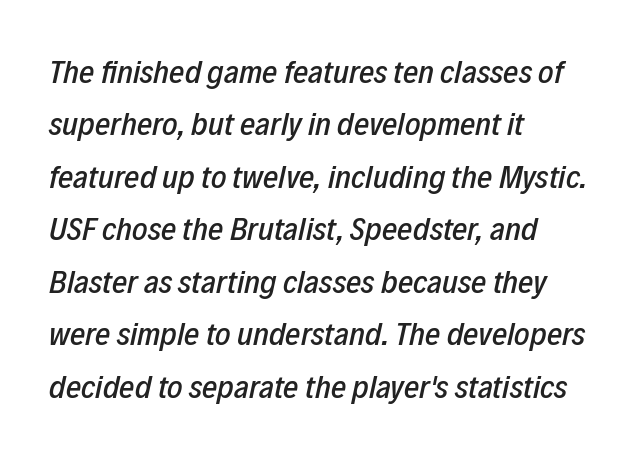
The image shows 33 px condensed type, italic (leaning right); set left-aligned, normal line spacing (1.59x), normal letter spacing, not underlined; low stroke contrast and a medium x-height.
